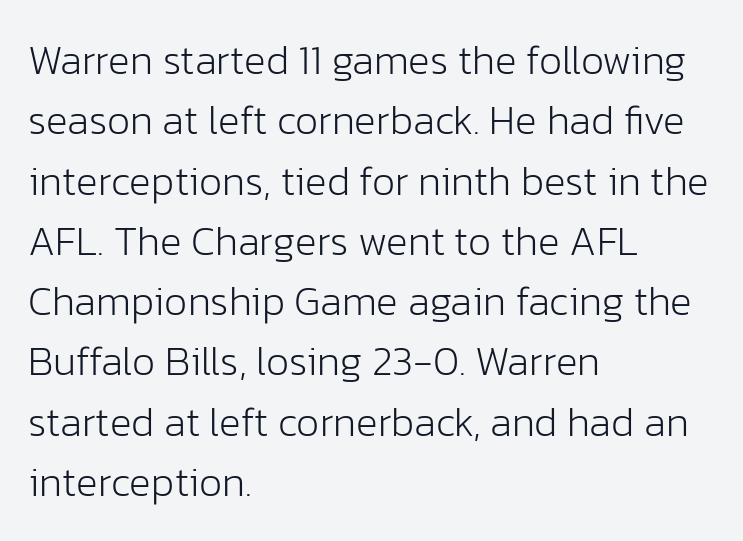
Q: Is the text bold? A: No.
Q: Is the text italic (slanted)? A: No, it is upright.
Q: Is the typeface a serif or a sans-serif typeface? A: Sans-serif.
Q: Is the text underlined? A: No.
Q: How is the paragraph aligned? A: Left-aligned.
Q: Is the spacing between letters normal or unusually wide? A: Normal.
Q: Is the spacing between lines tight, normal or loose? A: Normal.
Q: Width (condensed, normal, or wide)? A: Normal.
Q: Stroke contrast? A: Low.
Q: x-height? A: Medium.
Q: Monospaced? A: No.
